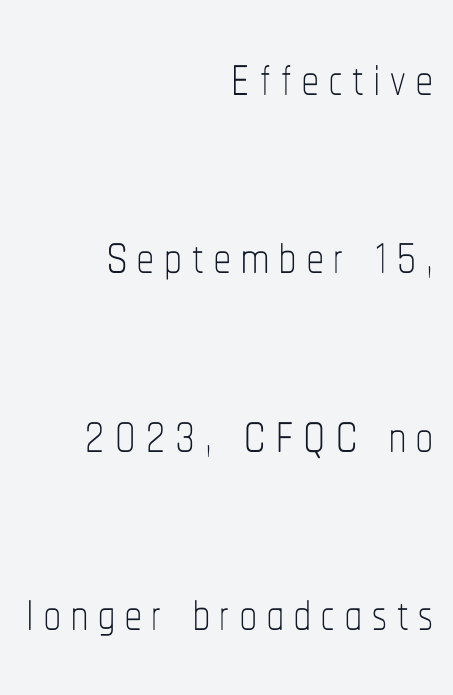
Q: Is the text bold? A: No.
Q: Is the text italic (slanted)? A: No, it is upright.
Q: Is the text underlined? A: No.
Q: How is the paragraph aligned? A: Right-aligned.
Q: Is the spacing between lines tight, normal or loose? A: Loose.
Q: Width (condensed, normal, or wide)? A: Condensed.
Q: Stroke contrast? A: Low.
Q: x-height? A: Medium.
Q: Monospaced? A: No.
